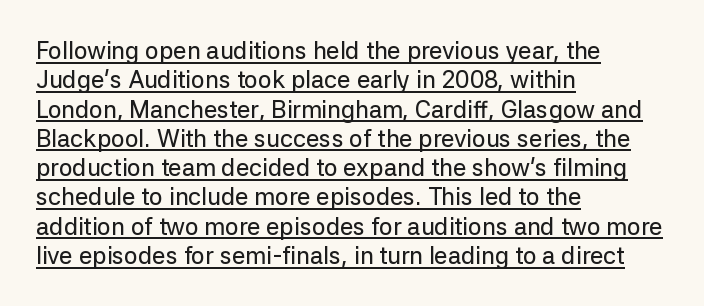
This sample uses plain, unmodified letter spacing. This rendering uses left alignment, leaving the right contour irregular. Designer's note — italics off, roman on. A typographer would call this underscored text.
